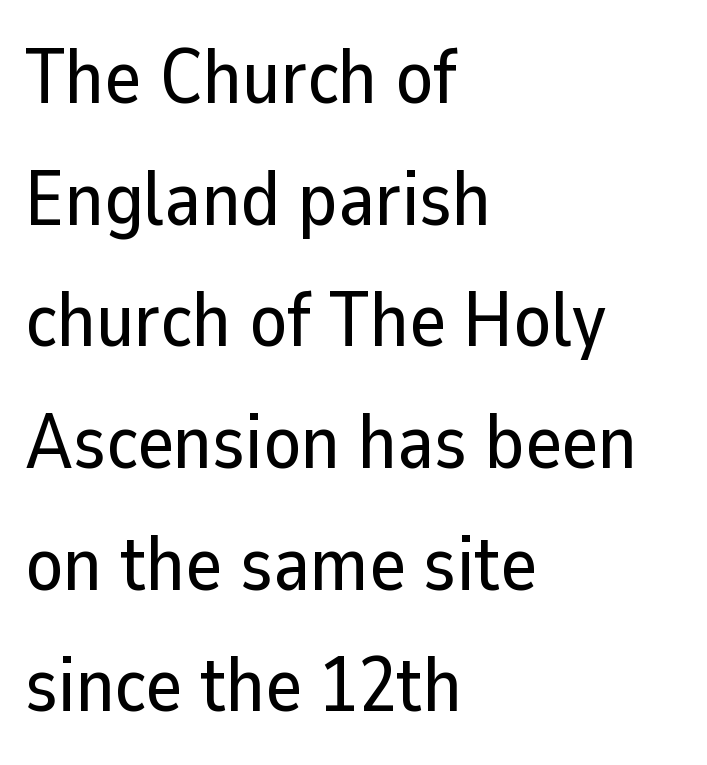
The image shows 77 px sans-serif type, upright; set left-aligned, normal line spacing (1.58x), normal letter spacing, not underlined; low stroke contrast and a medium x-height.
